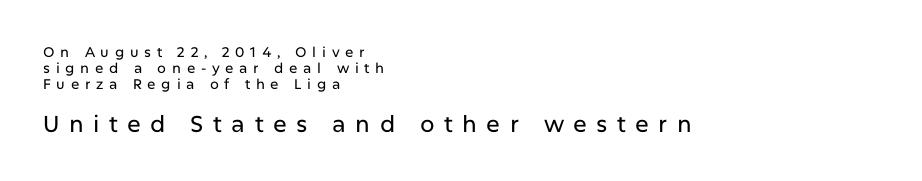
The image shows 23 px text type, upright; set left-aligned, tight line spacing (1.13x), unusually wide letter spacing (+0.41 em), not underlined; the second (bottom) block is 1.64x larger.
